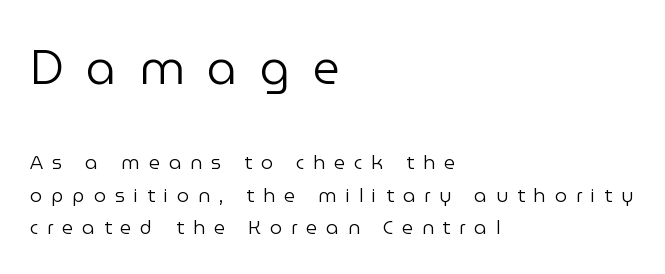
The leading is moderate, giving the passage an even texture. No letter is thick-stroked: the sample isn't bold. The glyphs in this specimen are sans serif. The face used here appears at its bigger size in the upper chunk.
